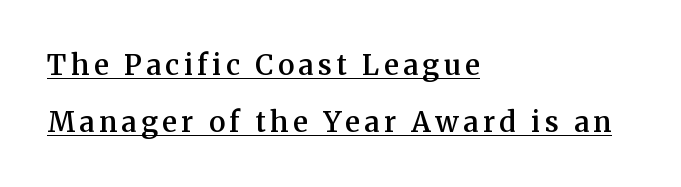
Notice the wide empty band between every row — that's loose leading. Small tapered or slab feet sit at the stroke ends, so this counts as serif. This is the regular roman posture of the typeface. If you drew a ruler down the left edge, every line would touch it.
